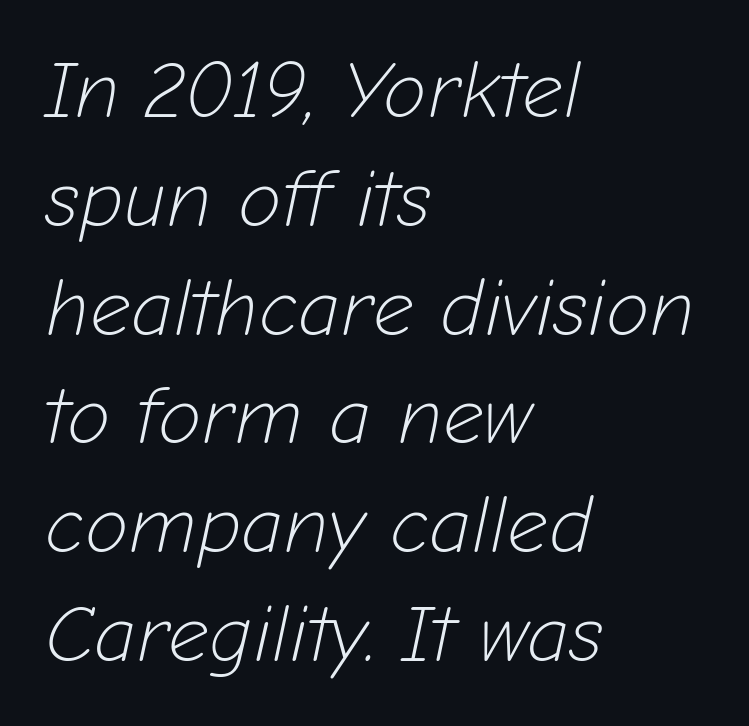
{"italic": "yes", "lean": "right", "slant_degrees": 12, "bold": "no", "weight": "light", "width": "normal", "stroke_contrast": "low", "x_height": "medium", "monospaced": "no", "underline": "no", "align": "left", "line_spacing": "normal", "line_spacing_ratio": 1.36, "letter_spacing": "normal", "letter_spacing_em": 0.0, "glyph_px": 80}
